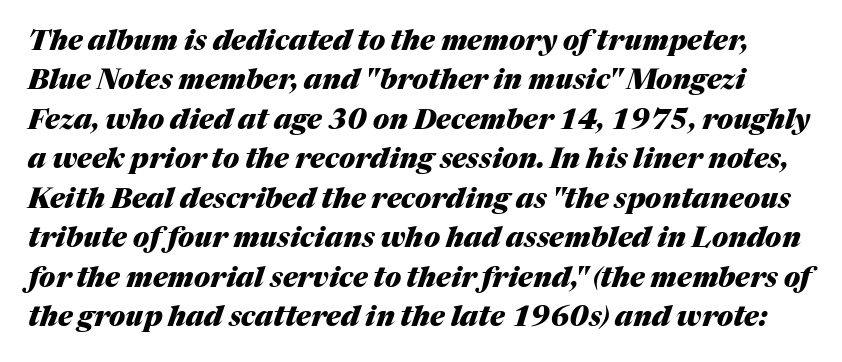
{"italic": "yes", "lean": "right", "slant_degrees": 17, "bold": "yes", "weight": "heavy", "width": "normal", "stroke_contrast": "medium", "x_height": "medium", "monospaced": "no", "underline": "no", "line_spacing": "normal", "line_spacing_ratio": 1.41, "letter_spacing": "normal", "letter_spacing_em": 0.0, "glyph_px": 28}
